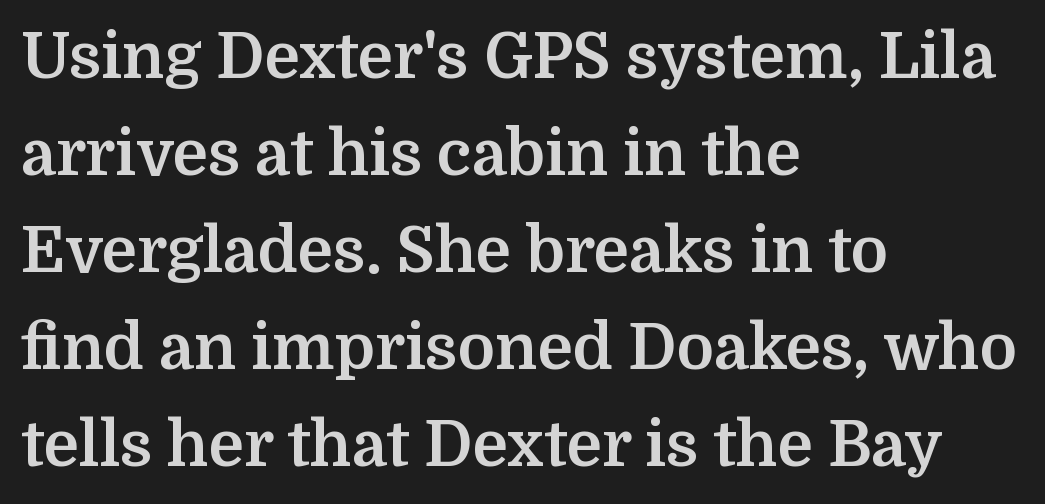
{"serif": "yes", "italic": "no", "bold": "yes", "weight": "bold", "width": "normal", "stroke_contrast": "medium", "x_height": "medium", "monospaced": "no", "underline": "no", "align": "left", "line_spacing": "normal", "line_spacing_ratio": 1.54, "letter_spacing": "normal", "letter_spacing_em": 0.0, "glyph_px": 63}
